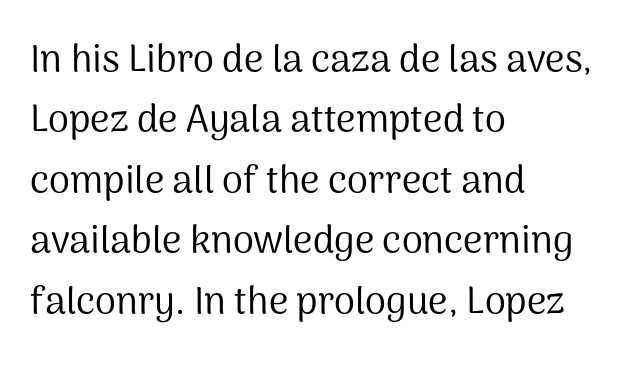
The image shows 38 px regular-weight sans-serif type, upright; set left-aligned, normal line spacing (1.59x), normal letter spacing, not underlined; medium stroke contrast and a medium x-height.
